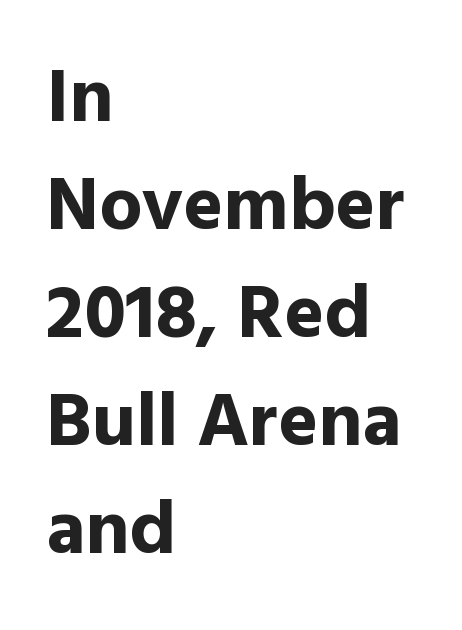
The image shows 76 px bold sans-serif type, upright; set left-aligned, normal line spacing (1.42x), normal letter spacing, not underlined; a medium x-height.
